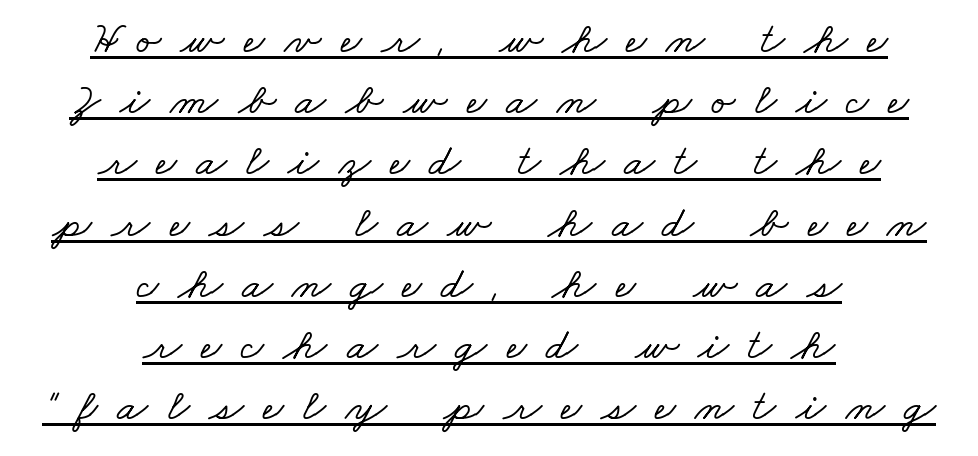
Q: Is the typeface a serif or a sans-serif typeface? A: Serif.
Q: Is the text underlined? A: Yes.
Q: How is the paragraph aligned? A: Centered.
Q: Is the spacing between letters normal or unusually wide? A: Unusually wide.
Q: Is the spacing between lines tight, normal or loose? A: Normal.
Q: Width (condensed, normal, or wide)? A: Wide.
Q: Stroke contrast? A: Low.
Q: x-height? A: Small.
Q: Monospaced? A: No.
